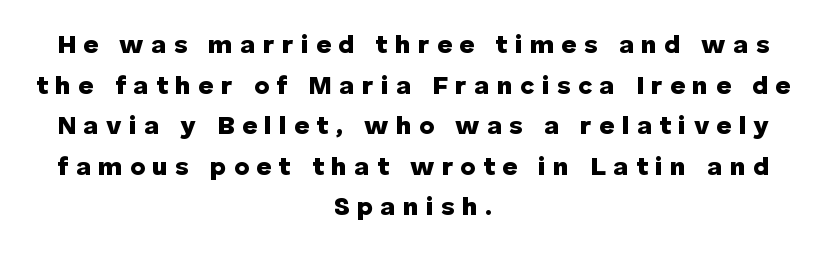
Vertical spacing — default. How heavy is the stroke? Heavy — this is a bold. Descender tails drop into unmarked territory. Is there any slant? The stems are plumb. This rendering widens character spacing well past its baseline value.
